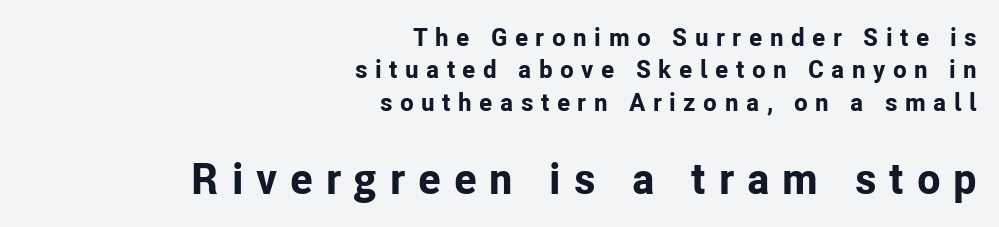
Q: Is the text bold? A: Yes.
Q: Is the text italic (slanted)? A: No, it is upright.
Q: Is the typeface a serif or a sans-serif typeface? A: Sans-serif.
Q: Is the text underlined? A: No.
Q: How is the paragraph aligned? A: Right-aligned.
Q: Is the spacing between letters normal or unusually wide? A: Unusually wide.
Q: Is the spacing between lines tight, normal or loose? A: Normal.
Q: Which block of text is set in a larger size, the first (top) or the second (bottom)? A: The second (bottom) one.
Q: Width (condensed, normal, or wide)? A: Normal.
Q: Stroke contrast? A: Low.
Q: x-height? A: Medium.
Q: Monospaced? A: No.
